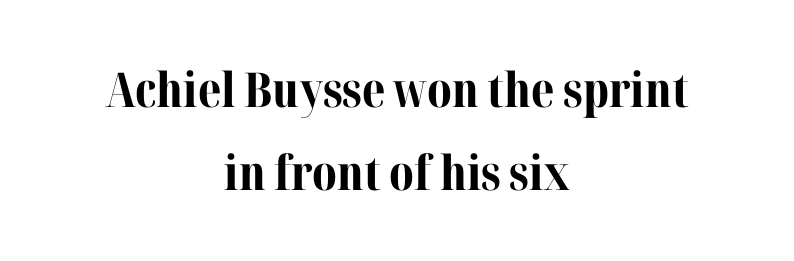
Notice how the passage keeps no hard edge, just a central spine. Each row of text sits above clean, open space. A full-strength bold gives these letters their thick strokes. Inter-character spacing is left at the font's built-in metrics.
